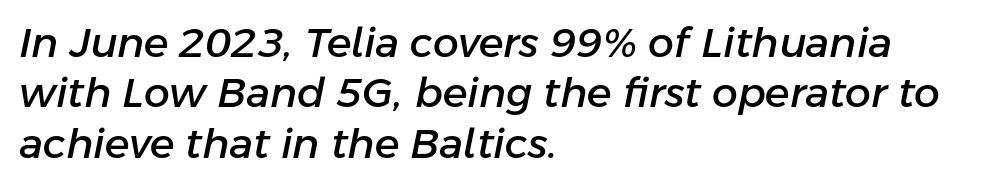
The image shows 41 px text type, italic (leaning right); set left-aligned, line spacing 1.23x, normal letter spacing, not underlined; low stroke contrast and a medium x-height.
